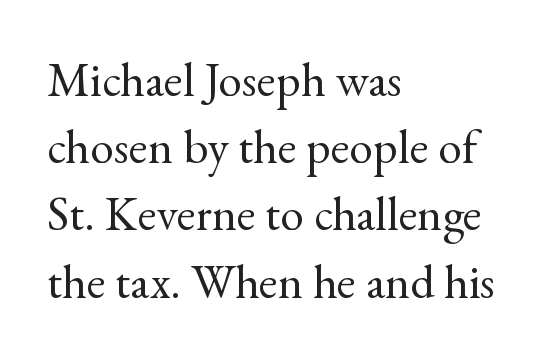
The image shows 48 px regular-weight serif type, upright; set left-aligned, normal line spacing (1.4x), normal letter spacing, not underlined; a small x-height.
